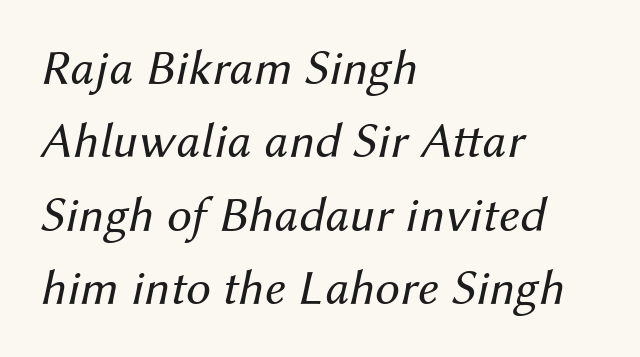
{"italic": "yes", "lean": "right", "slant_degrees": 12, "bold": "no", "weight": "regular", "width": "normal", "stroke_contrast": "medium", "x_height": "medium", "monospaced": "no", "underline": "no", "align": "left", "line_spacing": "normal", "line_spacing_ratio": 1.47, "letter_spacing": "normal", "letter_spacing_em": 0.0, "glyph_px": 50}
